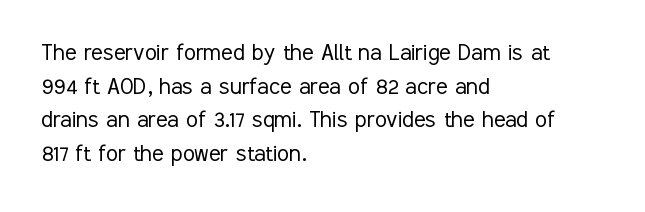
Whoever set this chose a conventional vertical rhythm. Each stroke keeps to a modest, everyday thickness or less. Is there any slant? The stems are plumb. Any mark beneath the type? The region is blank. Horizontal alignment here is leftward, the default for most running prose.
